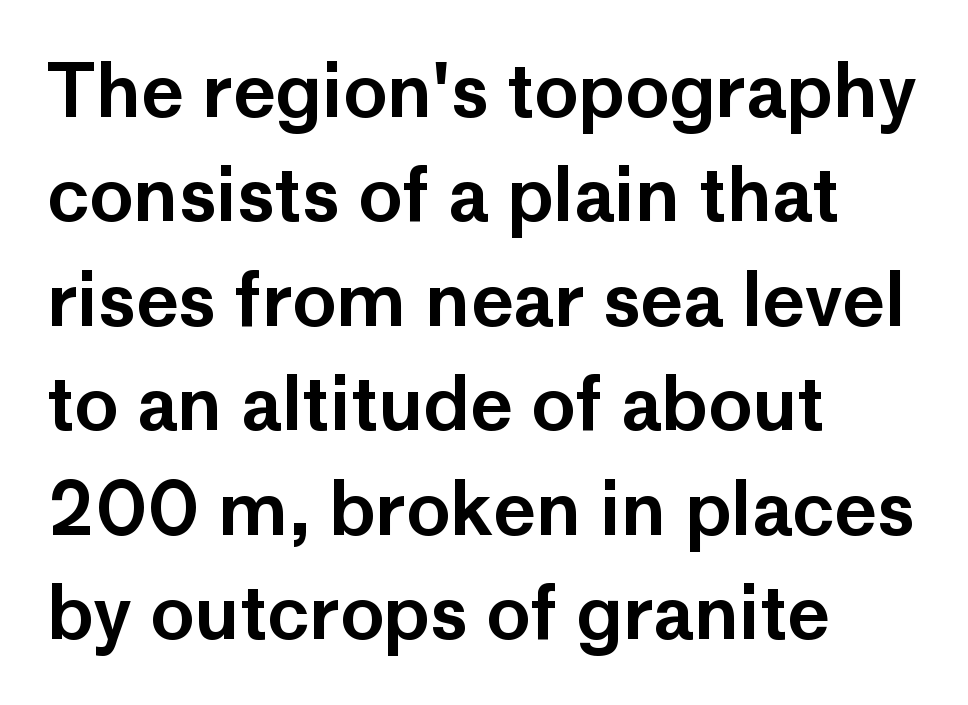
Spacing between characters is what you'd get straight out of the box. In CSS terms this would be text-align: left. Is this a fixed-width face? No — the glyphs have proportional, varying widths. Has an underline been added? It has not. Does the type have serifs? No, each stem ends abruptly.
